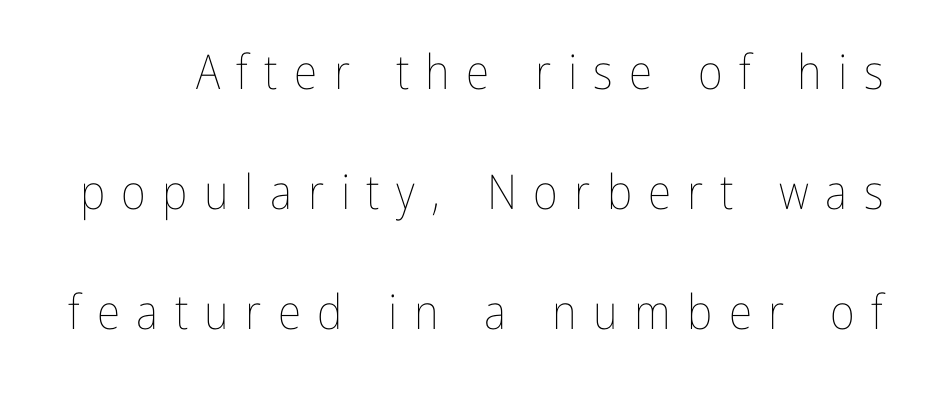
{"italic": "no", "bold": "no", "weight": "thin", "width": "condensed", "stroke_contrast": "low", "x_height": "medium", "monospaced": "no", "underline": "no", "line_spacing": "loose", "line_spacing_ratio": 2.5, "letter_spacing": "wide", "letter_spacing_em": 0.34, "glyph_px": 48}
